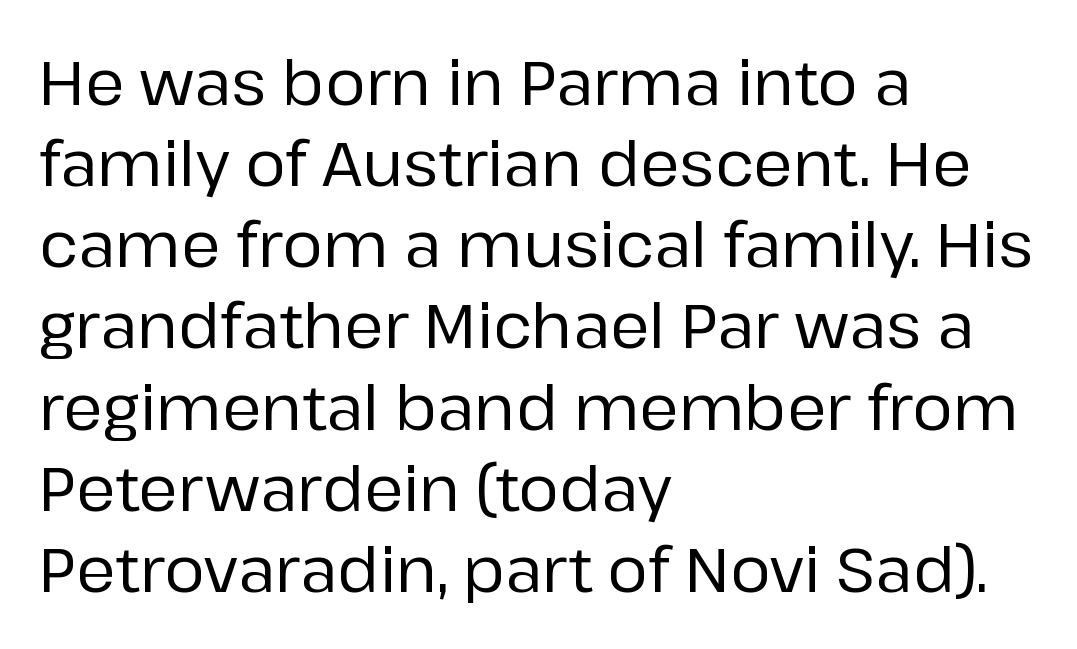
Q: Is the text italic (slanted)? A: No, it is upright.
Q: Is the typeface a serif or a sans-serif typeface? A: Sans-serif.
Q: Is the text underlined? A: No.
Q: How is the paragraph aligned? A: Left-aligned.
Q: Is the spacing between letters normal or unusually wide? A: Normal.
Q: Is the spacing between lines tight, normal or loose? A: Normal.
Q: Width (condensed, normal, or wide)? A: Normal.
Q: Stroke contrast? A: Low.
Q: x-height? A: Medium.
Q: Monospaced? A: No.
